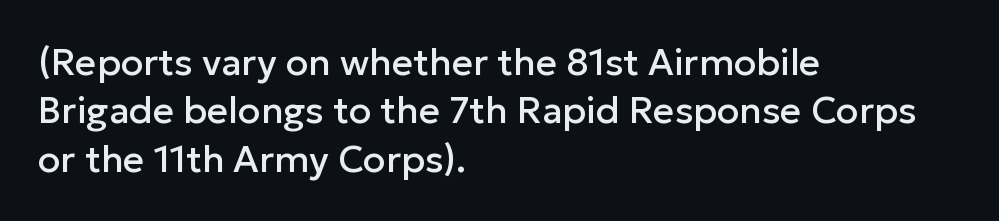
Q: Is the text italic (slanted)? A: No, it is upright.
Q: Is the typeface a serif or a sans-serif typeface? A: Sans-serif.
Q: Is the text underlined? A: No.
Q: How is the paragraph aligned? A: Left-aligned.
Q: Is the spacing between letters normal or unusually wide? A: Normal.
Q: Is the spacing between lines tight, normal or loose? A: Normal.
Q: Width (condensed, normal, or wide)? A: Normal.
Q: Stroke contrast? A: Low.
Q: x-height? A: Medium.
Q: Monospaced? A: No.
